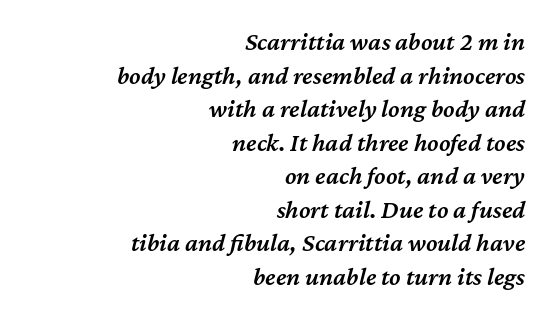
Q: Is the text bold? A: Semi-bold.
Q: Is the text italic (slanted)? A: Yes, it leans right by about 12 degrees.
Q: Is the text underlined? A: No.
Q: How is the paragraph aligned? A: Right-aligned.
Q: Is the spacing between letters normal or unusually wide? A: Normal.
Q: Is the spacing between lines tight, normal or loose? A: Normal.
